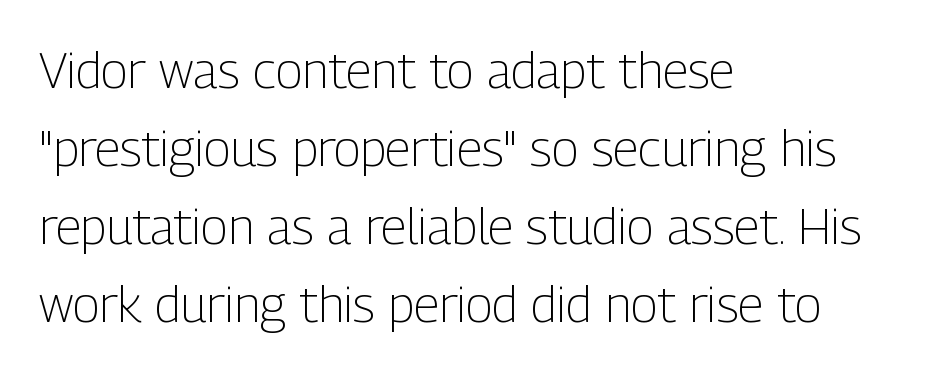
Successive baselines arrive at the customary interval. This sample uses plain, unmodified letter spacing. Classification — sans serif. Style check: upright. Ink coverage per letter is moderate at most.
